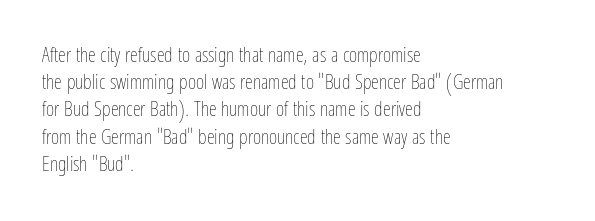
{"italic": "no", "bold": "no", "underline": "no", "align": "left", "line_spacing": "normal", "line_spacing_ratio": 1.36, "letter_spacing": "normal", "letter_spacing_em": 0.0, "glyph_px": 20}
